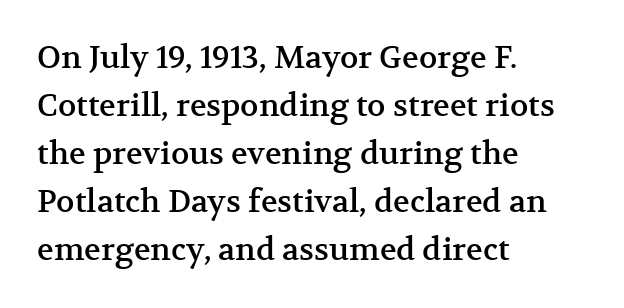
The image shows 31 px serif type, upright; set left-aligned, normal line spacing (1.55x), normal letter spacing, not underlined; medium stroke contrast and a medium x-height.
